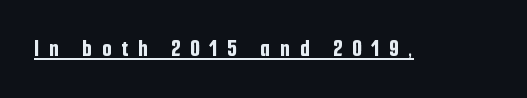
{"italic": "no", "bold": "yes", "underline": "yes", "letter_spacing": "wide", "letter_spacing_em": 0.42, "glyph_px": 24}
